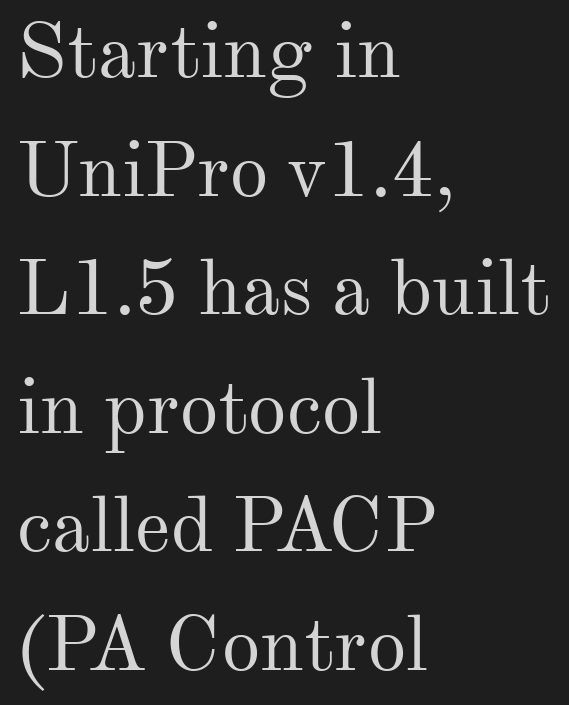
No chunkiness to these letters — they're not bold. Vertically, the passage feels balanced, rows spaced as you'd expect. Descender tails drop into unmarked territory. How are the letters spaced? Ordinarily, with no added tracking. Caption: multi-line text, flush left, ragged right.
